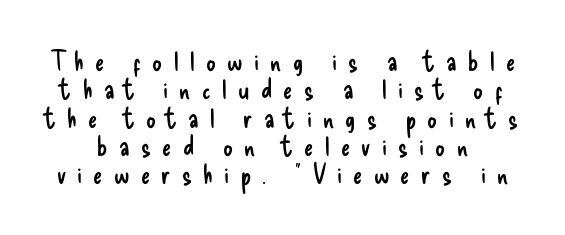
Q: Is the text bold? A: No.
Q: Is the text italic (slanted)? A: No, it is upright.
Q: Is the text underlined? A: No.
Q: Is the spacing between letters normal or unusually wide? A: Unusually wide.
Q: Is the spacing between lines tight, normal or loose? A: Tight.
